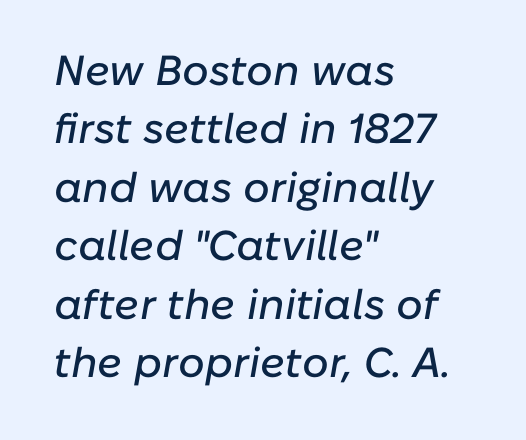
Q: Is the text italic (slanted)? A: Yes, it leans right by about 10 degrees.
Q: Is the text underlined? A: No.
Q: How is the paragraph aligned? A: Left-aligned.
Q: Is the spacing between letters normal or unusually wide? A: Normal.
Q: Is the spacing between lines tight, normal or loose? A: Normal.
Q: Width (condensed, normal, or wide)? A: Normal.
Q: Stroke contrast? A: Low.
Q: x-height? A: Medium.
Q: Monospaced? A: No.
